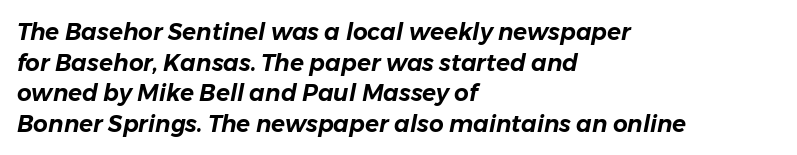
Each new line begins a customary step beneath the previous one. The letterforms sit shoulder to shoulder at normal distance. Rule under the text: the space is simply empty. The letters are slanted; this is an italic face. These lines stack with their left ends in a neat column.
